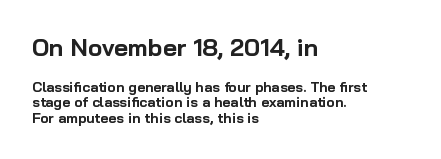
Successive baselines arrive quickly, one right under another. Scale decreases going downward across the two blocks. Look at the tracking — it's just the regular setting, nothing added. Weight check: bold — yes, fully.
